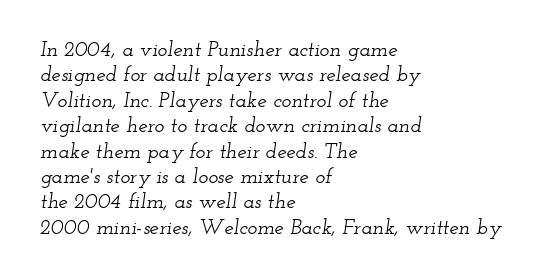
Q: Is the text italic (slanted)? A: Yes, it leans right by about 12 degrees.
Q: Is the text underlined? A: No.
Q: How is the paragraph aligned? A: Left-aligned.
Q: Is the spacing between letters normal or unusually wide? A: Normal.
